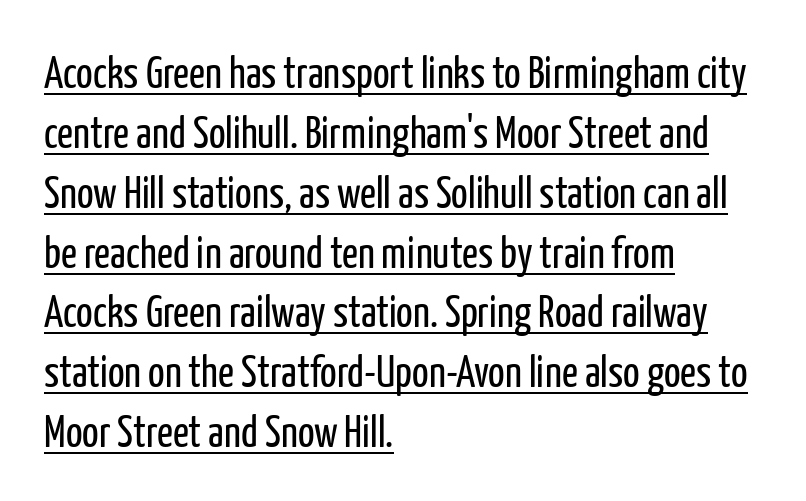
{"serif": "no", "italic": "no", "bold": "no", "weight": "regular", "width": "condensed", "stroke_contrast": "low", "x_height": "medium", "monospaced": "no", "underline": "yes", "align": "left", "line_spacing": "normal", "line_spacing_ratio": 1.36, "letter_spacing": "normal", "letter_spacing_em": 0.0, "glyph_px": 44}
